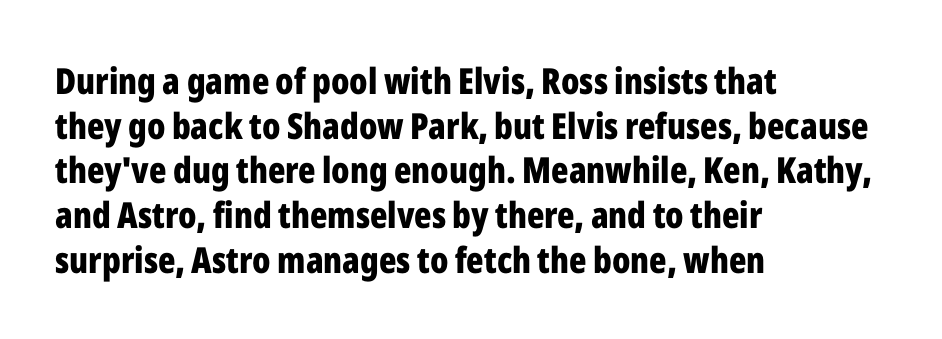
The image shows 36 px bold, condensed sans-serif type, upright; set left-aligned, line spacing 1.24x, normal letter spacing, not underlined; low stroke contrast and a medium x-height.
